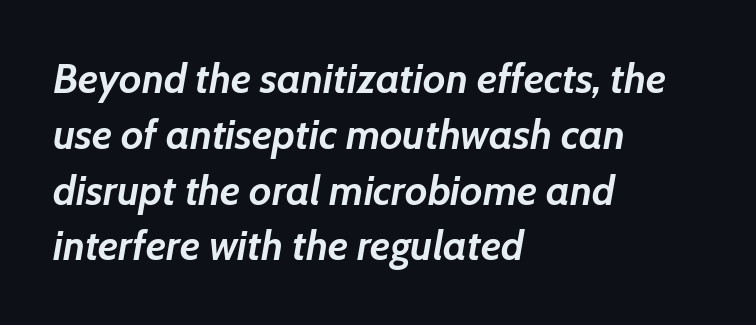
{"italic": "yes", "lean": "right", "slant_degrees": 7, "bold": "yes", "weight": "semibold", "width": "normal", "stroke_contrast": "low", "x_height": "medium", "monospaced": "no", "underline": "no", "align": "left", "line_spacing": "normal", "line_spacing_ratio": 1.36, "letter_spacing": "normal", "letter_spacing_em": 0.0, "glyph_px": 41}
